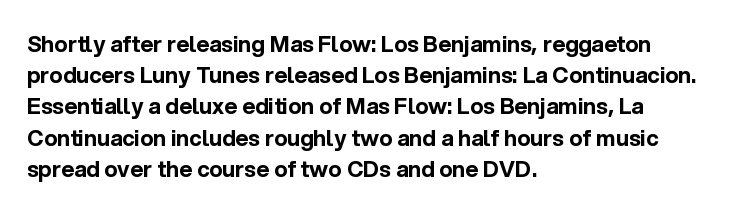
The image shows 22 px bold type, upright; set left-aligned, normal line spacing (1.42x), normal letter spacing, not underlined.
